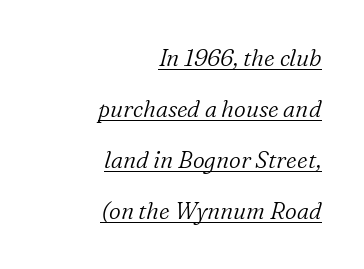
Emphasis is given by a line drawn under the lettering. The horizontal fit of the characters is conventional and even. Reading down the block, your eye finds every line finishing at a fixed right position. Rendered with sloped, italic letterforms.
